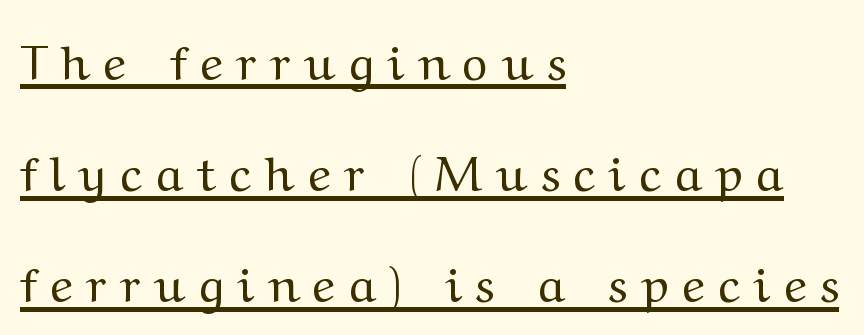
This sample has the flowing, uneven cadence of proportional lettering. The rendering shows small feet on the letterforms — a serif design. The line-height multiplier appears high, well above default. Letters have the restrained weight of plain body copy at most. Rendered with straight, roman letterforms.
